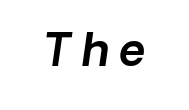
Proportional: the letters do not fall into vertical columns. Is the letter spacing exaggerated? Yes — the characters are pushed far apart. A typesetter would mark this as italic. Beneath every word, the page is bare.
